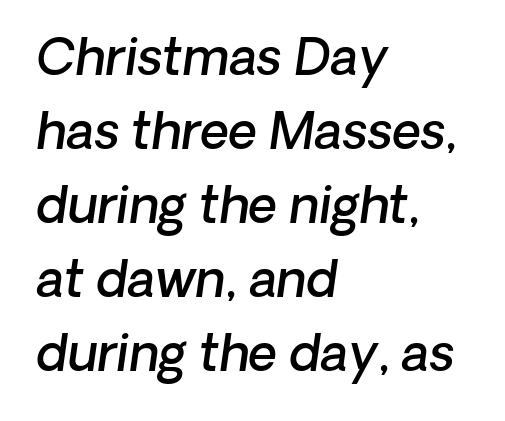
The image shows 50 px semibold sans-serif type; set left-aligned, normal line spacing (1.48x), normal letter spacing, not underlined; low stroke contrast and a medium x-height.
